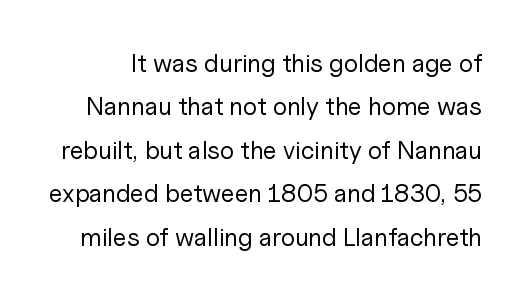
Q: Is the text bold? A: No.
Q: Is the text italic (slanted)? A: No, it is upright.
Q: Is the text underlined? A: No.
Q: Is the spacing between letters normal or unusually wide? A: Normal.
